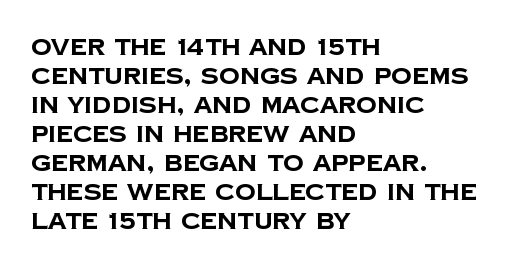
Descenders hang freely into open space. This block has exactly the height ordinary leading produces. Students, note that the glyphs here touch the page at normal intervals. I'd describe the lettering as bold — thick and assertive.
